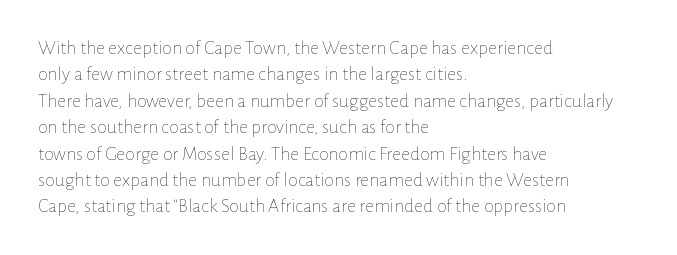
The image shows 20 px text type, upright; set left-aligned, normal line spacing (1.32x), normal letter spacing, not underlined.
